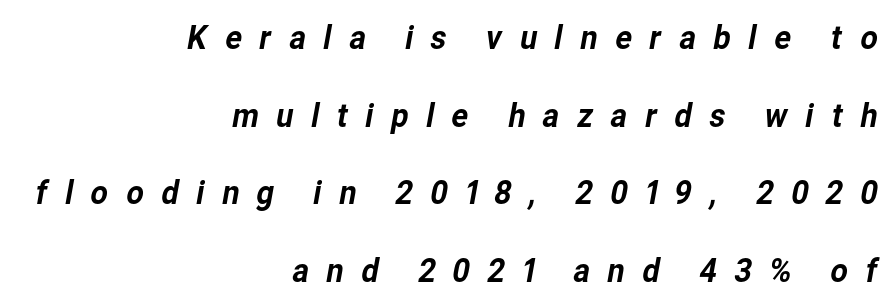
This rendering uses right alignment, leaving the left contour irregular. Each letter keeps its own natural width here, so spacing adapts to shape. Rows of type keep a wide berth in the vertical direction. These lines are composed in type without serifs. The tracking jumps out immediately: characters are airy and widely separated. Anything drawn beneath the words? Only blank space.
